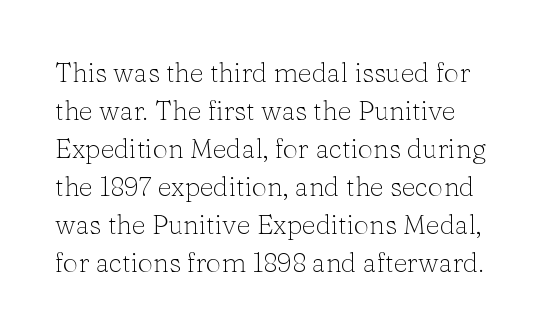
The lines sit at an ordinary, default distance from one another. Unlike italic type, these characters show no tilt at all. Anything drawn beneath the words? Only blank space. Nobody touched the tracking dial on this one. A quiet, ordinary-to-light weight characterises the typeface.
